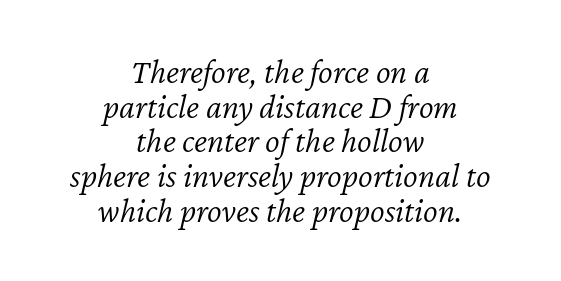
{"italic": "yes", "lean": "right", "slant_degrees": 12, "bold": "no", "weight": "light", "width": "normal", "stroke_contrast": "low", "x_height": "medium", "monospaced": "no", "underline": "no", "align": "center", "line_spacing": "tight", "line_spacing_ratio": 0.99, "letter_spacing": "normal", "letter_spacing_em": 0.0, "glyph_px": 35}
